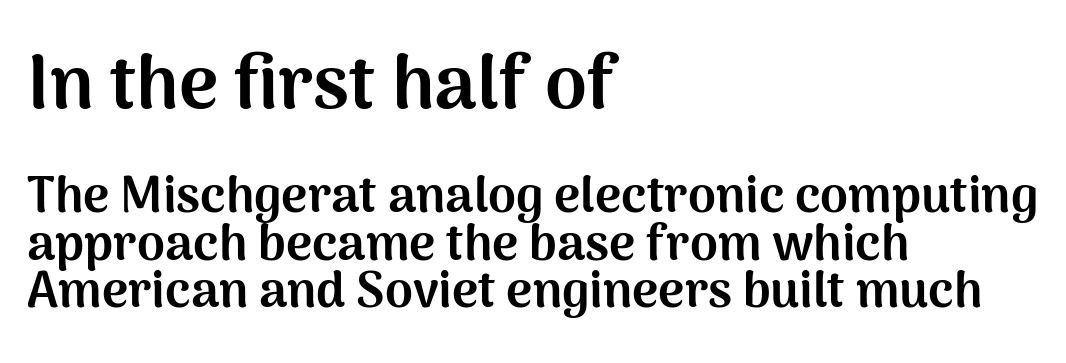
Students, note that the glyphs here touch the page at normal intervals. Here the designer chose a conventional face with non-uniform glyph widths. A clean baseline with only descenders dipping below it. The upper block of text is set noticeably larger than the block beneath it.
